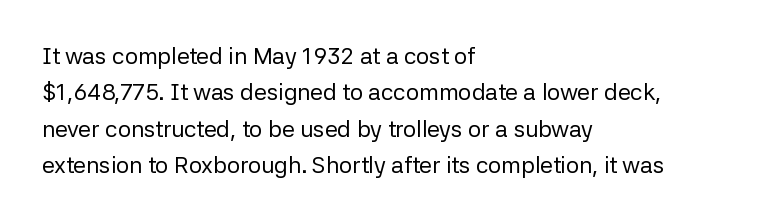
{"italic": "no", "bold": "no", "underline": "no", "align": "left", "line_spacing": "normal", "line_spacing_ratio": 1.58, "letter_spacing": "normal", "letter_spacing_em": 0.0, "glyph_px": 23}
